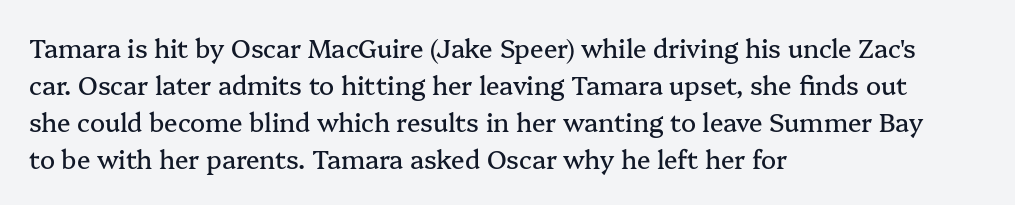
The space beneath each line is pristine and unruled. Compared with typical paragraphs, the rows here are spaced about the same. Notice how the passage keeps a crisp vertical edge on the left only. Short note: letters normally spaced.
